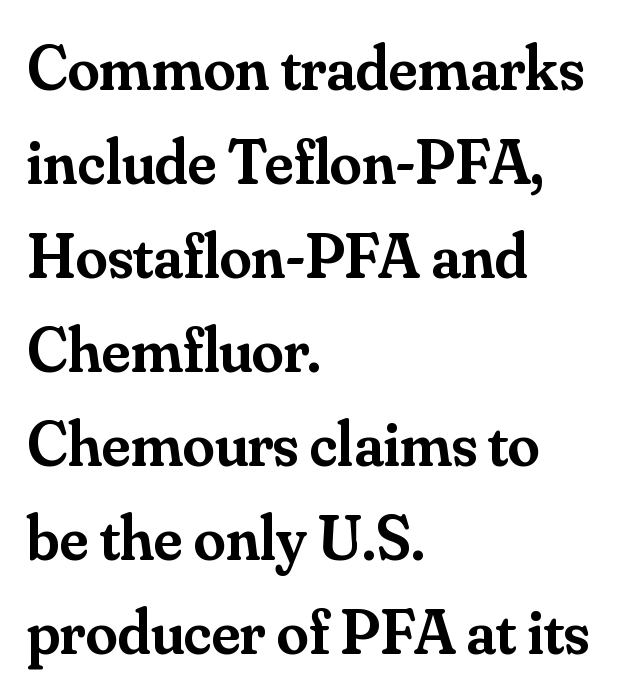
Q: Is the text bold? A: Semi-bold.
Q: Is the text italic (slanted)? A: No, it is upright.
Q: Is the typeface a serif or a sans-serif typeface? A: Serif.
Q: Is the text underlined? A: No.
Q: How is the paragraph aligned? A: Left-aligned.
Q: Is the spacing between letters normal or unusually wide? A: Normal.
Q: Is the spacing between lines tight, normal or loose? A: Normal.
Q: Width (condensed, normal, or wide)? A: Normal.
Q: Stroke contrast? A: Medium.
Q: x-height? A: Small.
Q: Monospaced? A: No.
